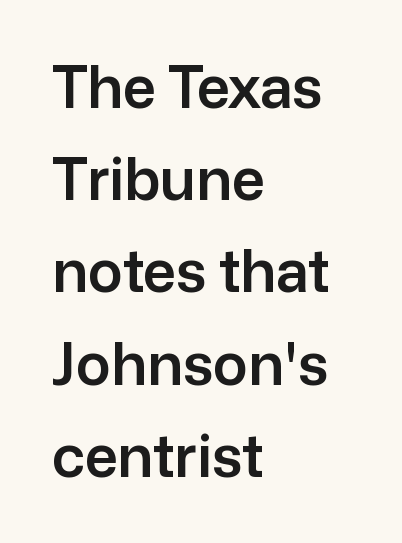
Looks like regular typesetting: each glyph gets only the width it needs. How would I describe the line gaps? Plain and ordinary. Observe the absence of serifs on each vertical stroke in this sample. Just letters on the line, the space beneath them empty. Horizontally, the lines are justified to the leading edge only. What stands out about the letter spacing? Nothing — it is the standard amount.
